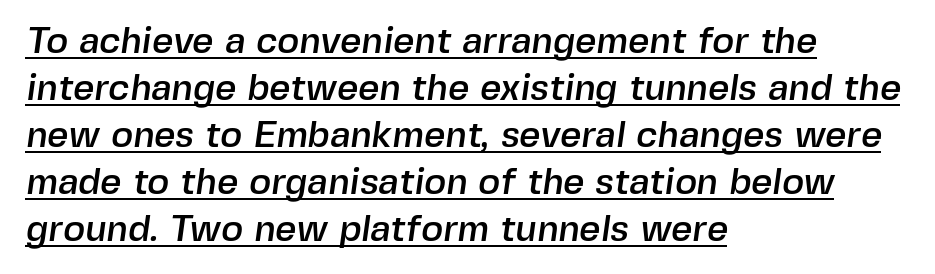
The image shows 37 px sans-serif type; set left-aligned, normal line spacing (1.27x), normal letter spacing, underlined; a medium x-height.
